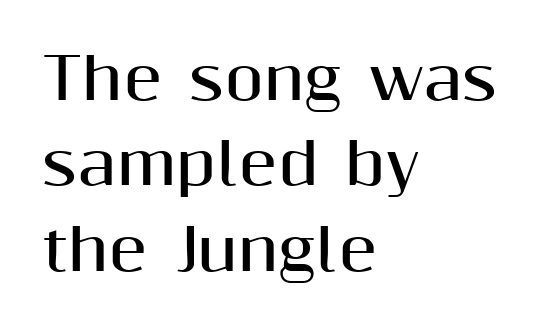
The image shows 57 px bold sans-serif type, upright; set left-aligned, normal line spacing (1.5x), normal letter spacing, not underlined; medium stroke contrast and a medium x-height.
